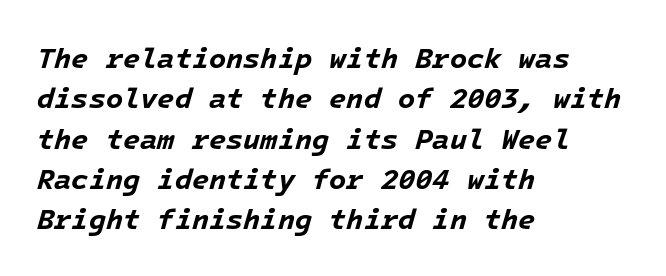
The lines sit at an ordinary, default distance from one another. Which margin do the lines hug? The left one — the right edge is uneven. The letters are slanted; this is an italic face. The baseline area is clear.
